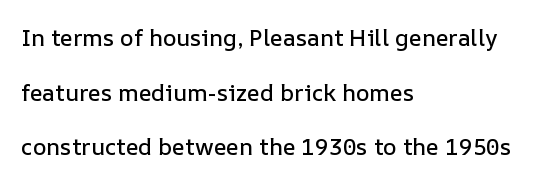
{"italic": "no", "underline": "no", "align": "left", "line_spacing": "loose", "line_spacing_ratio": 2.38, "letter_spacing": "normal", "letter_spacing_em": 0.0, "glyph_px": 23}
